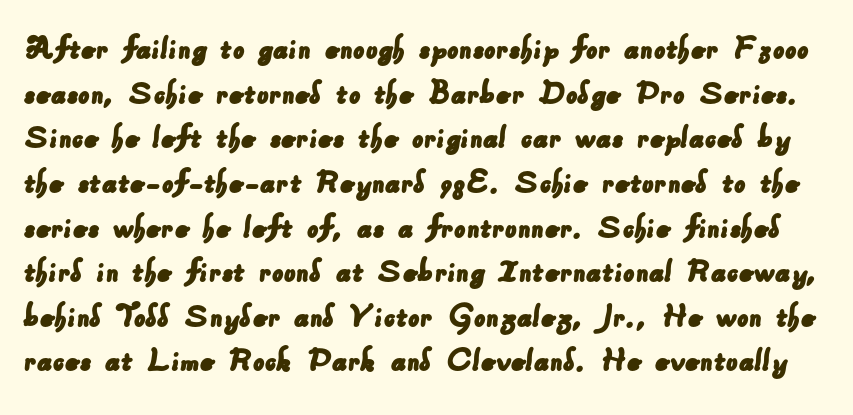
Q: Is the typeface a serif or a sans-serif typeface? A: Sans-serif.
Q: Is the text underlined? A: No.
Q: Is the spacing between letters normal or unusually wide? A: Normal.
Q: Width (condensed, normal, or wide)? A: Normal.
Q: Stroke contrast? A: Low.
Q: x-height? A: Small.
Q: Monospaced? A: No.
